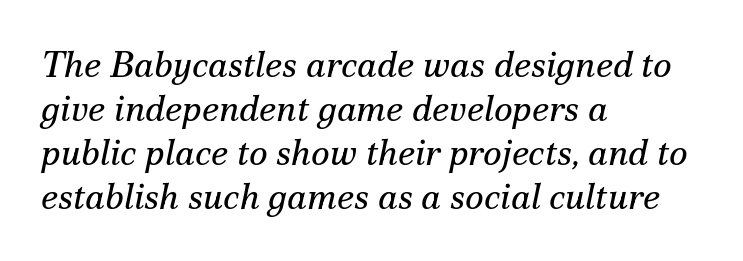
Underlining? Definitely not there. Compared with a typical body face, this is equally light or lighter still. Does the copy run flush right? No — it runs flush left. The letterforms sit shoulder to shoulder at normal distance. Style check: oblique.
